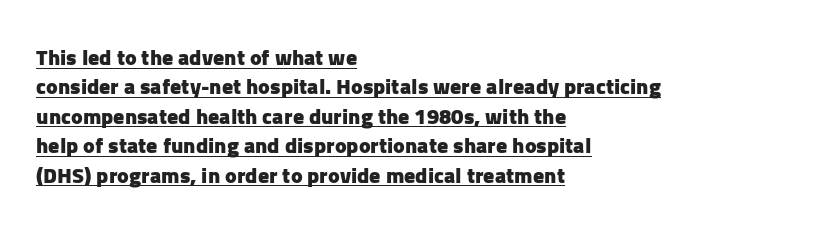
The image shows 22 px bold type, upright; set left-aligned, normal line spacing (1.34x), normal letter spacing, underlined.
